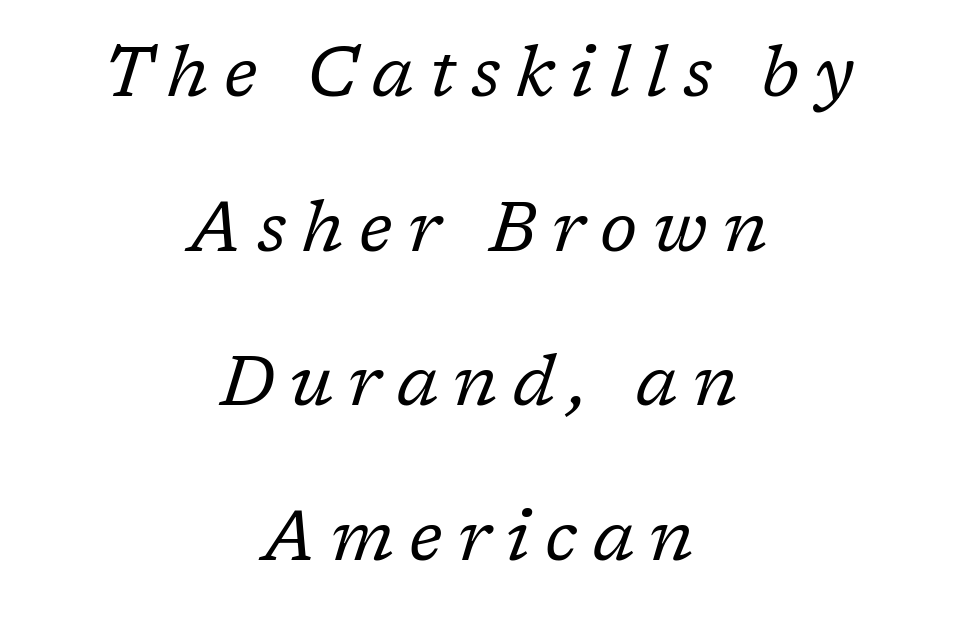
{"serif": "yes", "italic": "yes", "lean": "right", "slant_degrees": 17, "bold": "no", "weight": "regular", "width": "normal", "stroke_contrast": "low", "x_height": "medium", "monospaced": "no", "underline": "no", "align": "center", "line_spacing": "loose", "line_spacing_ratio": 2.21, "letter_spacing": "wide", "letter_spacing_em": 0.22, "glyph_px": 70}
